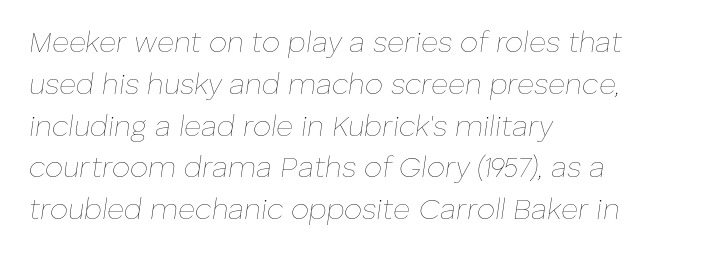
The image shows 29 px thin type, italic (leaning right); set left-aligned, normal line spacing (1.44x), normal letter spacing, not underlined; low stroke contrast and a medium x-height.
